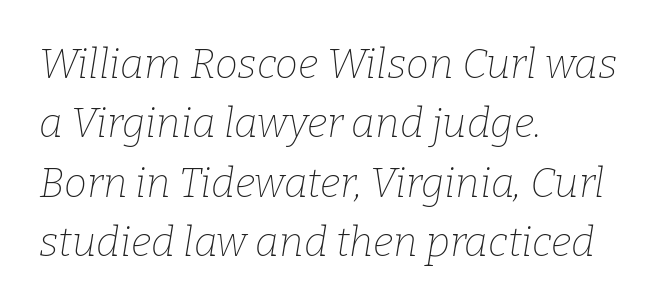
Tracking here is standard; glyphs follow each other at the usual distance. Slant detected: the letters are inclined. Old-style or modern, the face here clearly has serifs. No extra ink here — the face is not bold. Letters rest on an invisible, unmarked baseline.
